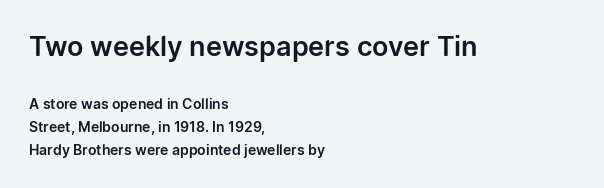
{"italic": "no", "underline": "no", "align": "left", "line_spacing": "normal", "line_spacing_ratio": 1.64, "letter_spacing": "normal", "letter_spacing_em": 0.0, "larger_block": "first", "size_ratio": 1.93, "glyph_px": 27}
